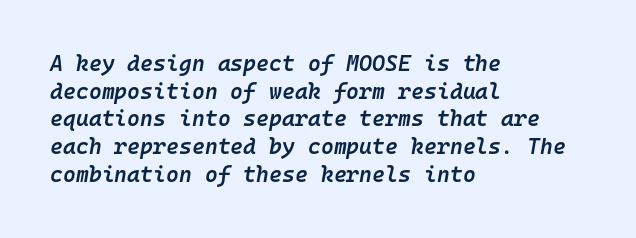
{"italic": "yes", "lean": "right", "slant_degrees": 10, "bold": "semi", "underline": "no", "align": "left", "line_spacing": "normal", "line_spacing_ratio": 1.26, "letter_spacing": "normal", "letter_spacing_em": 0.0, "glyph_px": 22}
